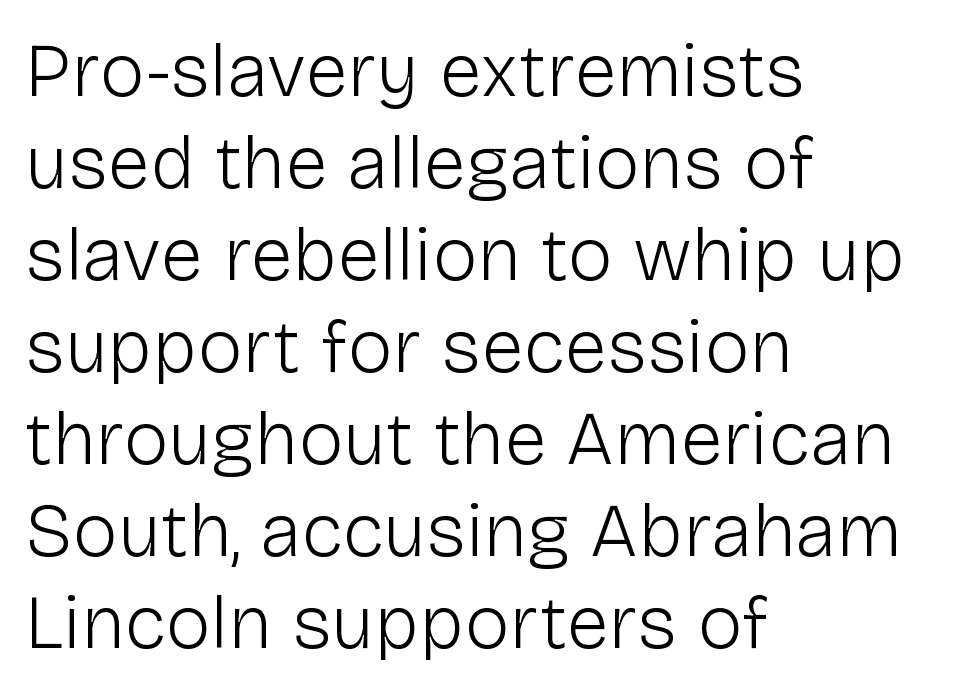
Q: Is the text bold? A: No.
Q: Is the text italic (slanted)? A: No, it is upright.
Q: Is the typeface a serif or a sans-serif typeface? A: Sans-serif.
Q: Is the text underlined? A: No.
Q: How is the paragraph aligned? A: Left-aligned.
Q: Is the spacing between letters normal or unusually wide? A: Normal.
Q: Width (condensed, normal, or wide)? A: Normal.
Q: Stroke contrast? A: Low.
Q: x-height? A: Medium.
Q: Monospaced? A: No.
